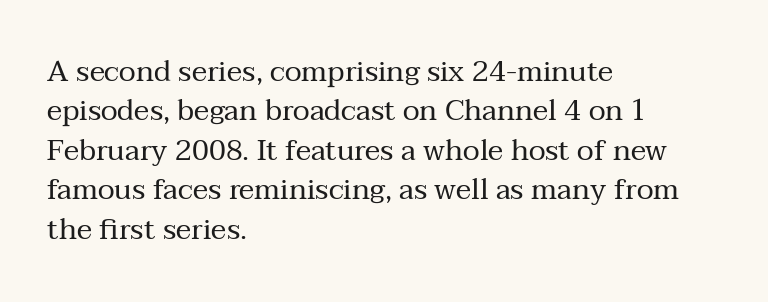
Varying glyph widths throughout — classic text-font behaviour. Horizontal alignment here is leftward, the default for most running prose. The text was rendered using a seriffed face with decorative stroke endings. The passage shown stacks its lines at a standard gap. Summary of weight: not heavy and not bold.
